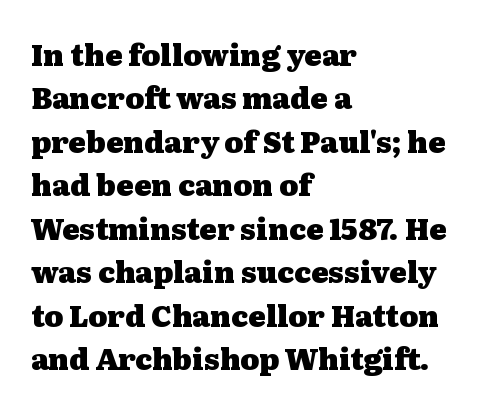
Does the leading feel generous? No, just average. The tracking reads as untouched default to a designer's eye. Reading down the block, your eye returns to a fixed left position each line. Proportional: the letters do not fall into vertical columns. It's the straight-up-and-down kind of type. Classification — serif.
